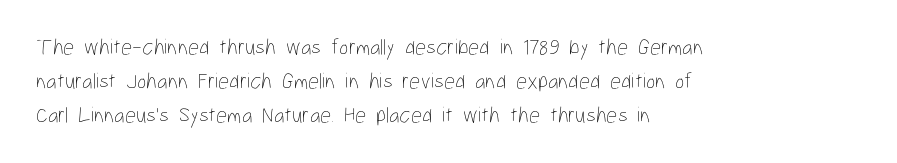
These lines stack with their left ends in a neat column. Any mark beneath the type? The region is blank. Short note: letters normally spaced. The type sits square on the baseline with zero lean.
